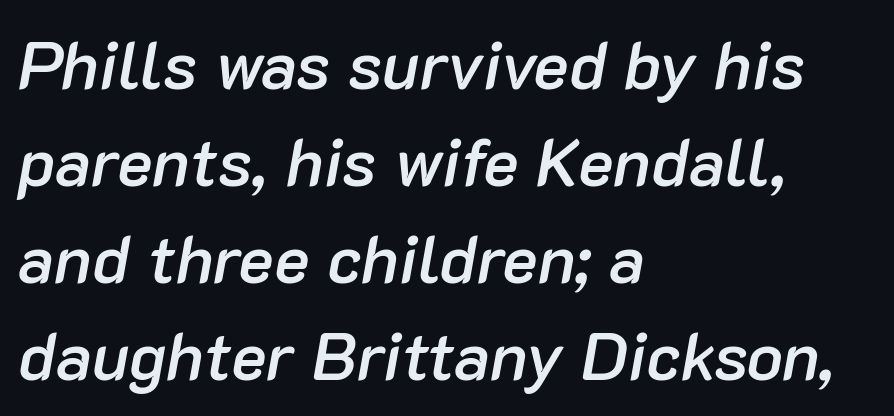
The image shows 67 px semibold type, italic (leaning right); set left-aligned, normal line spacing (1.45x), normal letter spacing, not underlined; low stroke contrast and a medium x-height.
